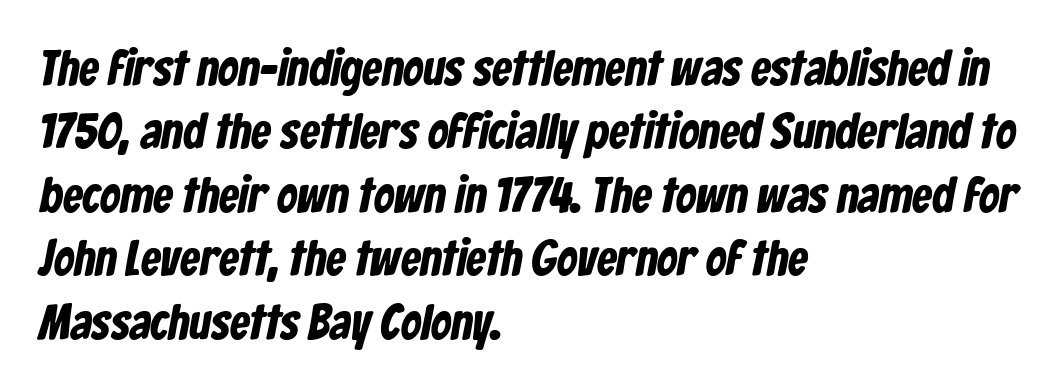
Q: Is the typeface a serif or a sans-serif typeface? A: Sans-serif.
Q: Is the text underlined? A: No.
Q: How is the paragraph aligned? A: Left-aligned.
Q: Is the spacing between letters normal or unusually wide? A: Normal.
Q: Is the spacing between lines tight, normal or loose? A: Normal.
Q: Width (condensed, normal, or wide)? A: Condensed.
Q: Stroke contrast? A: Low.
Q: x-height? A: Medium.
Q: Monospaced? A: No.
